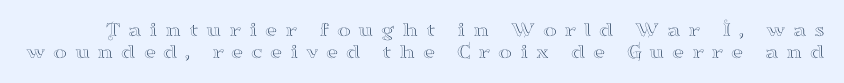
Q: Is the text italic (slanted)? A: No, it is upright.
Q: Is the text underlined? A: No.
Q: Is the spacing between letters normal or unusually wide? A: Unusually wide.
Q: Is the spacing between lines tight, normal or loose? A: Tight.
